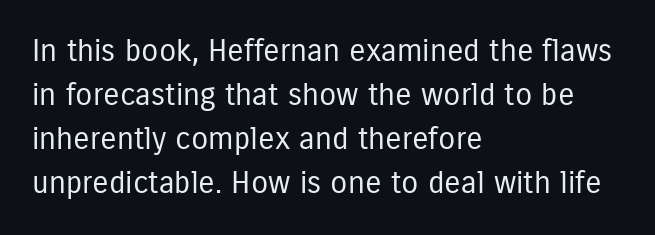
The type is set solid horizontally, with unmodified tracking. The rendering uses a moderate line-height, typical for paragraphs. This rendering uses left alignment, leaving the right contour irregular. Serifs: no, the terminals of the letterforms are clean.
